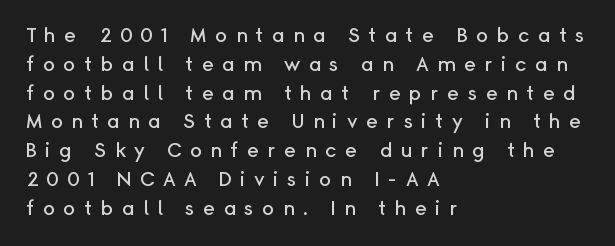
Q: Is the text italic (slanted)? A: No, it is upright.
Q: Is the text underlined? A: No.
Q: How is the paragraph aligned? A: Left-aligned.
Q: Is the spacing between letters normal or unusually wide? A: Unusually wide.
Q: Is the spacing between lines tight, normal or loose? A: Normal.
